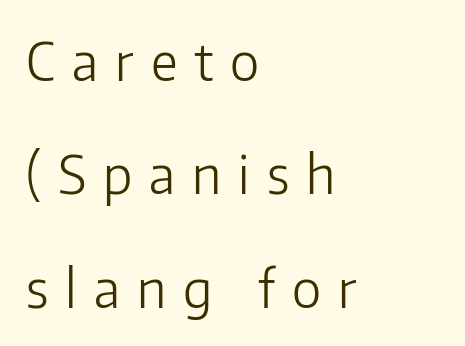
The image shows 53 px light sans-serif type, upright; set left-aligned, loose line spacing (2.14x), unusually wide letter spacing (+0.32 em), not underlined; low stroke contrast and a medium x-height.
